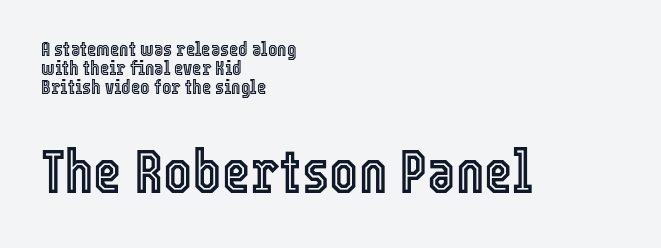
{"italic": "no", "width": "condensed", "x_height": "medium", "monospaced": "no", "underline": "no", "align": "left", "line_spacing": "tight", "line_spacing_ratio": 0.96, "letter_spacing": "normal", "letter_spacing_em": 0.0, "larger_block": "second", "size_ratio": 3.05, "glyph_px": 61}
